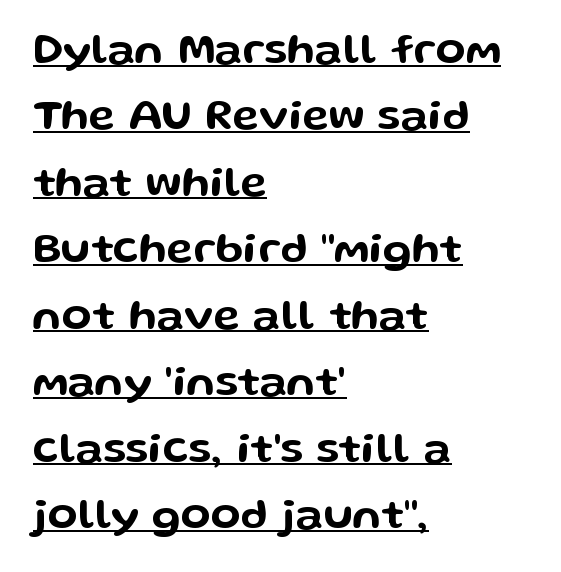
Nobody touched the tracking dial on this one. Baseline-to-baseline distance is the conventional proportion of letter height. The passage shown is typed in a proportional face where columns would drift. You can tell from the bare stems that sans-serif type was used.
